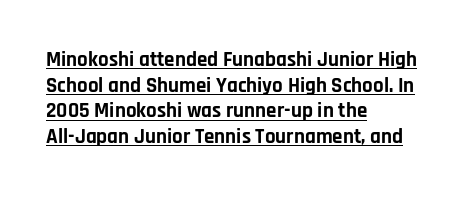
Q: Is the text bold? A: Yes.
Q: Is the text italic (slanted)? A: No, it is upright.
Q: Is the text underlined? A: Yes.
Q: How is the paragraph aligned? A: Left-aligned.
Q: Is the spacing between letters normal or unusually wide? A: Normal.
